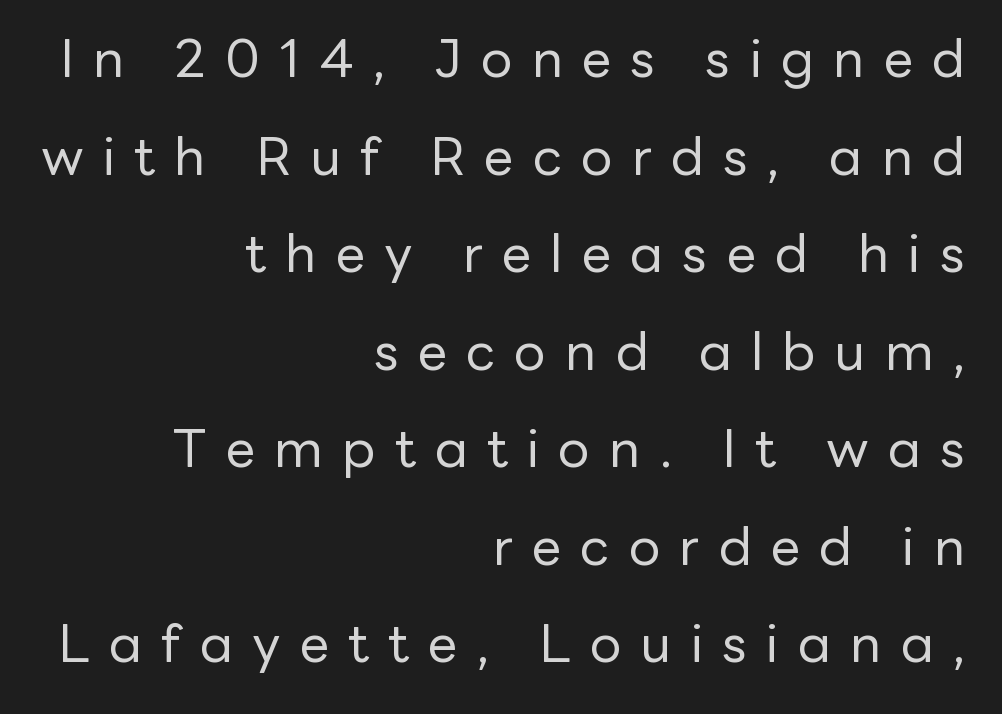
The face used here is proportionally spaced, like ordinary book or web type. Compared with a typical body face, this is equally light or lighter still. The ragged edge is on the left, which tells us the setting is flush right. The letters stand straight up with perfectly vertical stems. You could only call the tracking loose — the letters float apart.
